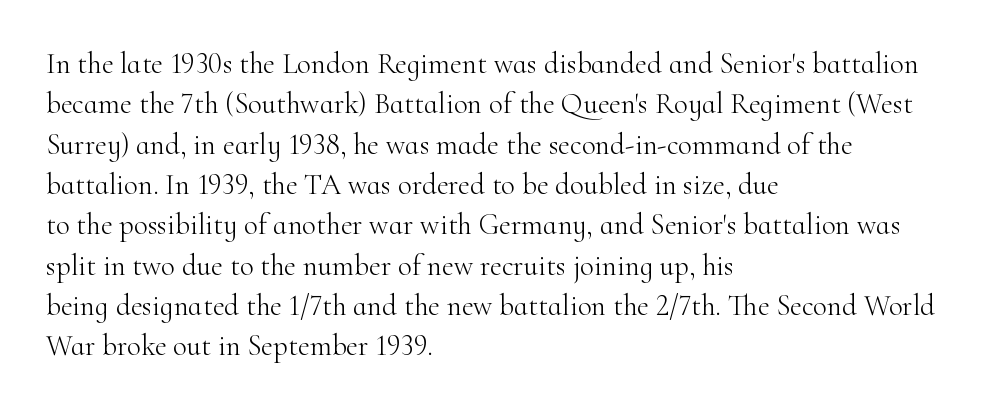
This sample uses plain, unmodified letter spacing. What kind of face is this? One with serifs. This block has exactly the height ordinary leading produces. This is not heavy type; no bold has been used.
